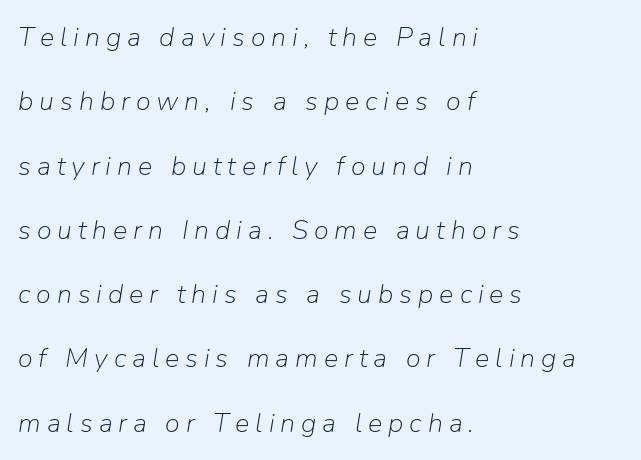
The image shows 27 px text type, italic (leaning right); set left-aligned, loose line spacing (2.38x), unusually wide letter spacing (+0.22 em), not underlined.
